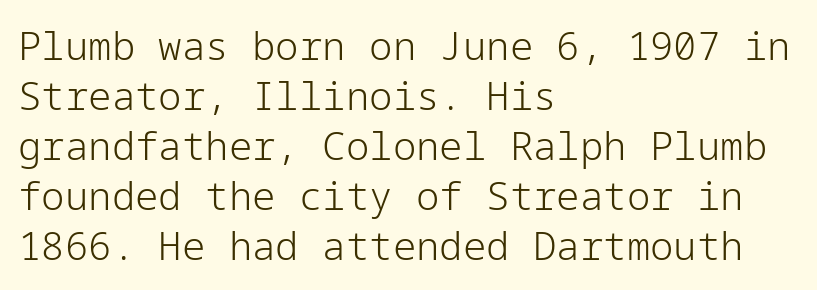
Q: Is the text bold? A: No.
Q: Is the text italic (slanted)? A: No, it is upright.
Q: Is the typeface a serif or a sans-serif typeface? A: Sans-serif.
Q: Is the text underlined? A: No.
Q: How is the paragraph aligned? A: Left-aligned.
Q: Is the spacing between letters normal or unusually wide? A: Normal.
Q: Is the spacing between lines tight, normal or loose? A: Normal.
Q: Width (condensed, normal, or wide)? A: Normal.
Q: Stroke contrast? A: Low.
Q: x-height? A: Medium.
